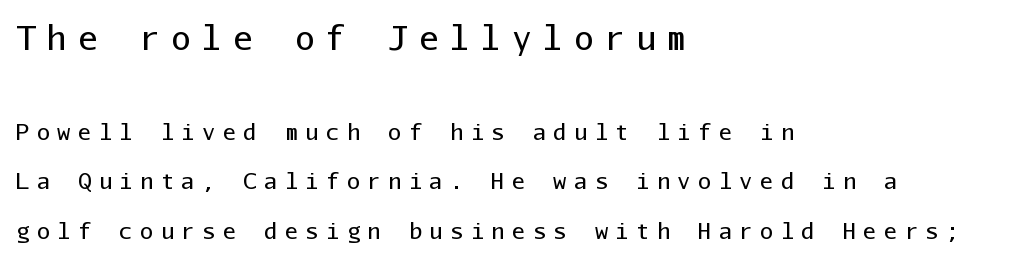
The image shows 33 px regular-weight sans-serif type, upright, monospaced; set left-aligned, loose line spacing (2.25x), unusually wide letter spacing (+0.34 em), not underlined; the first (top) block is 1.5x larger; low stroke contrast and a medium x-height.
